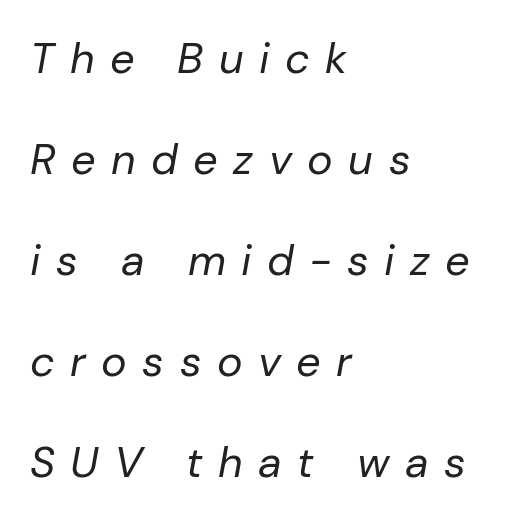
Q: Is the text bold? A: No.
Q: Is the text italic (slanted)? A: Yes, it leans right by about 10 degrees.
Q: Is the text underlined? A: No.
Q: How is the paragraph aligned? A: Left-aligned.
Q: Is the spacing between letters normal or unusually wide? A: Unusually wide.
Q: Is the spacing between lines tight, normal or loose? A: Loose.
Q: Width (condensed, normal, or wide)? A: Normal.
Q: Stroke contrast? A: Low.
Q: x-height? A: Medium.
Q: Monospaced? A: No.
